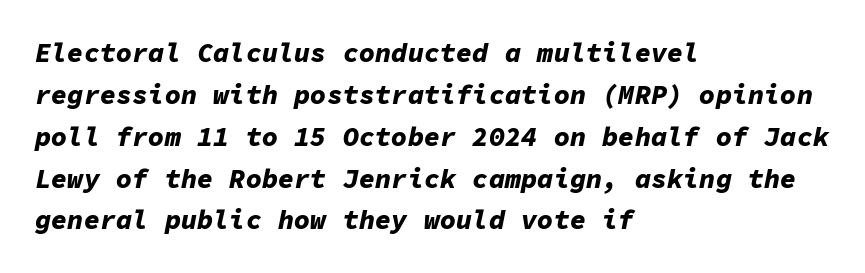
The image shows 27 px bold type, italic (leaning right); set left-aligned, normal line spacing (1.55x), normal letter spacing, not underlined.
